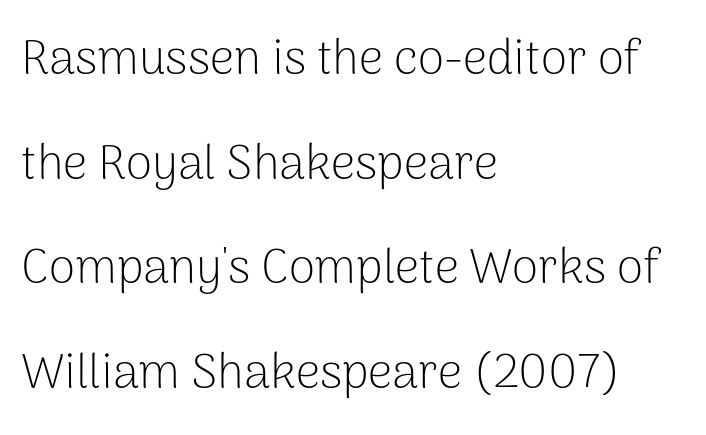
Q: Is the text bold? A: No.
Q: Is the text italic (slanted)? A: No, it is upright.
Q: Is the typeface a serif or a sans-serif typeface? A: Sans-serif.
Q: Is the text underlined? A: No.
Q: How is the paragraph aligned? A: Left-aligned.
Q: Is the spacing between letters normal or unusually wide? A: Normal.
Q: Is the spacing between lines tight, normal or loose? A: Loose.
Q: Width (condensed, normal, or wide)? A: Normal.
Q: Stroke contrast? A: Low.
Q: x-height? A: Medium.
Q: Monospaced? A: No.
